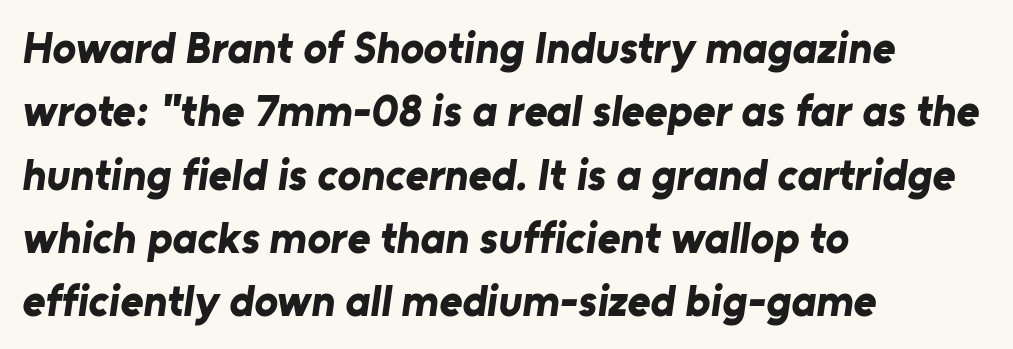
Q: Is the text bold? A: Yes.
Q: Is the typeface a serif or a sans-serif typeface? A: Sans-serif.
Q: Is the text underlined? A: No.
Q: How is the paragraph aligned? A: Left-aligned.
Q: Is the spacing between letters normal or unusually wide? A: Normal.
Q: Is the spacing between lines tight, normal or loose? A: Normal.
Q: Width (condensed, normal, or wide)? A: Normal.
Q: Stroke contrast? A: Low.
Q: x-height? A: Medium.
Q: Monospaced? A: No.
